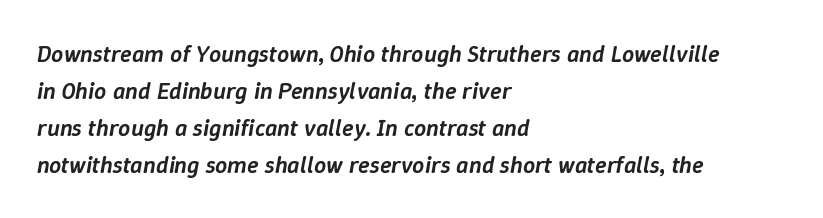
Q: Is the text bold? A: Semi-bold.
Q: Is the text italic (slanted)? A: Yes, it leans right by about 9 degrees.
Q: Is the text underlined? A: No.
Q: How is the paragraph aligned? A: Left-aligned.
Q: Is the spacing between letters normal or unusually wide? A: Normal.
Q: Is the spacing between lines tight, normal or loose? A: Normal.
